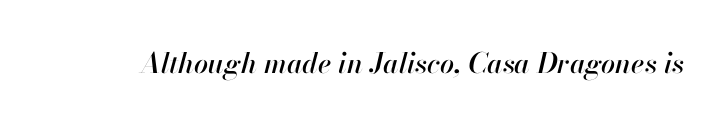
The image shows 28 px text type, italic (leaning right); set normal letter spacing, not underlined; high stroke contrast and a small x-height.
